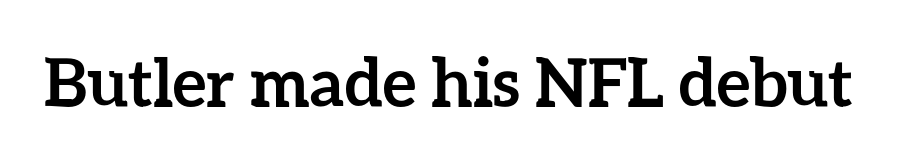
The typography opts for an upright posture over an oblique one. Check the space under the baseline: it is left empty. Here the glyphs are tracked normally, forming tight word shapes. Here the designer chose a conventional face with non-uniform glyph widths. The passage shown is emphatically bold.
